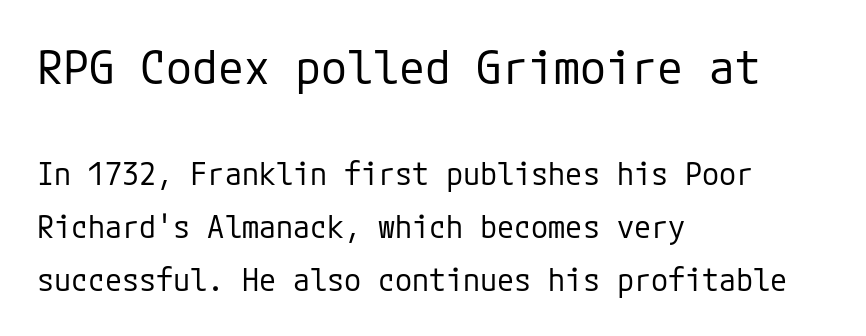
The image shows 47 px regular-weight sans-serif type, upright; set left-aligned, normal line spacing (1.7x), normal letter spacing, not underlined; the first (top) block is 1.52x larger; low stroke contrast and a medium x-height.
